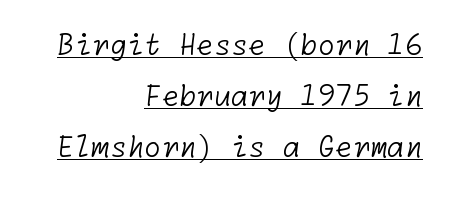
A typesetter would call this zero additional tracking. Weight: in the light-to-regular range. The text was rendered using a sans face with plain stroke endings. Students, observe the line beneath the letters — that is underlining. Typeset ragged left — the right edge is the straight one.
